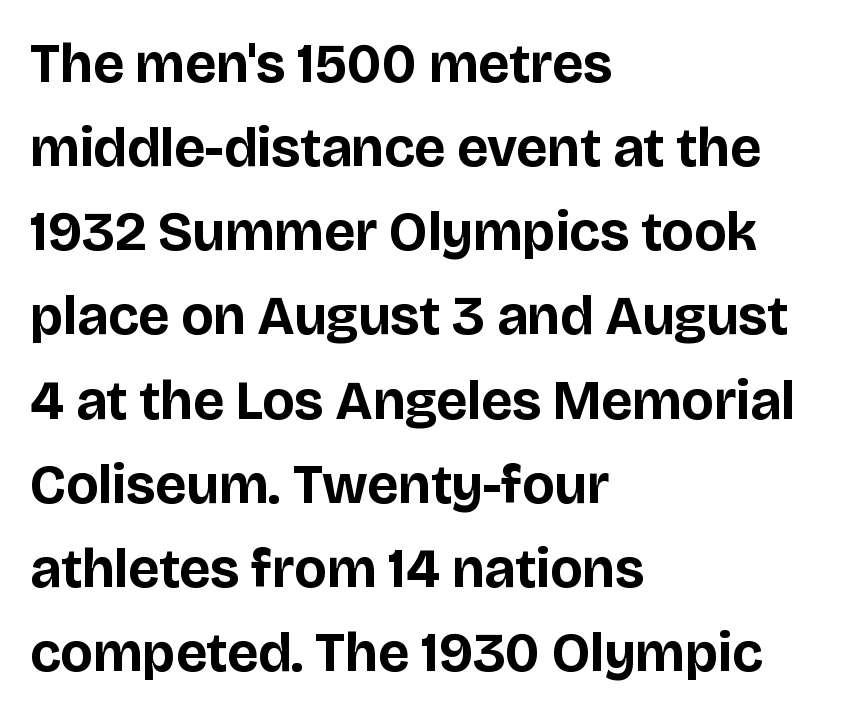
The characters display no serif detailing; their extremities are plain. The rendering anchors every line to the left-hand side. Summary of vertical rhythm: regular, with standard interline spacing. Descender tails drop into unmarked territory.
